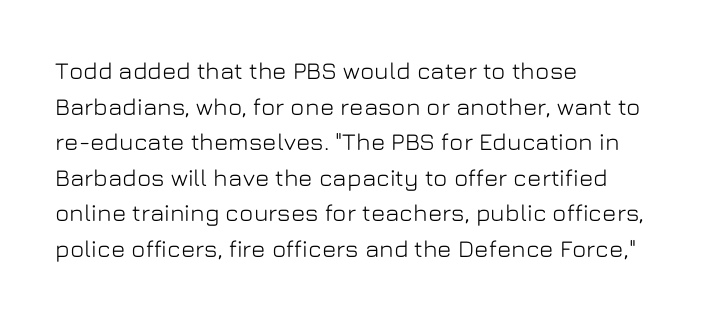
Q: Is the text italic (slanted)? A: No, it is upright.
Q: Is the text underlined? A: No.
Q: How is the paragraph aligned? A: Left-aligned.
Q: Is the spacing between letters normal or unusually wide? A: Normal.
Q: Is the spacing between lines tight, normal or loose? A: Normal.
